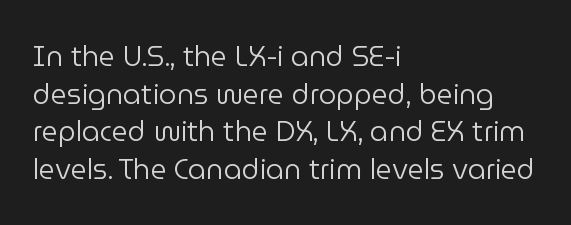
Q: Is the text bold? A: No.
Q: Is the text italic (slanted)? A: No, it is upright.
Q: Is the typeface a serif or a sans-serif typeface? A: Sans-serif.
Q: Is the text underlined? A: No.
Q: How is the paragraph aligned? A: Left-aligned.
Q: Is the spacing between letters normal or unusually wide? A: Normal.
Q: Is the spacing between lines tight, normal or loose? A: Normal.
Q: Width (condensed, normal, or wide)? A: Normal.
Q: Stroke contrast? A: Low.
Q: x-height? A: Medium.
Q: Monospaced? A: No.
